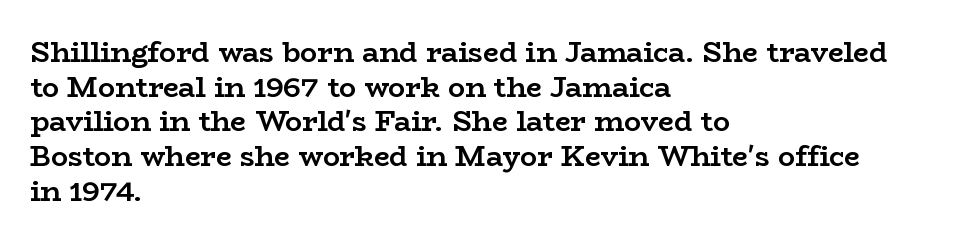
A typesetter would label this face a serif. Each line starts at the same left margin while the right side varies. Italic: no, the glyphs are upright roman. The passage shown is typed in a proportional face where columns would drift.
